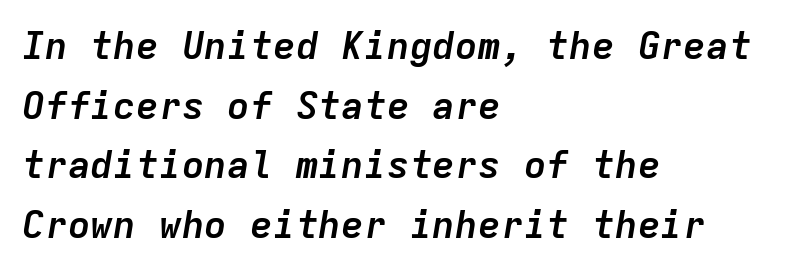
{"italic": "yes", "lean": "right", "slant_degrees": 9, "bold": "yes", "weight": "semibold", "width": "normal", "stroke_contrast": "low", "x_height": "medium", "monospaced": "yes", "underline": "no", "align": "left", "line_spacing": "normal", "line_spacing_ratio": 1.57, "letter_spacing": "normal", "letter_spacing_em": 0.0, "glyph_px": 38}
